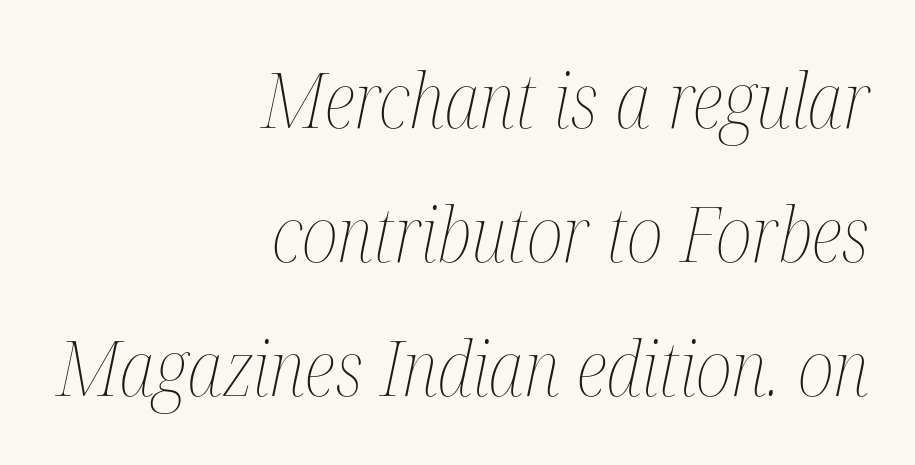
The image shows 76 px thin, condensed type, italic (leaning right); set right-aligned, line spacing 1.76x, normal letter spacing, not underlined; medium stroke contrast and a medium x-height.
